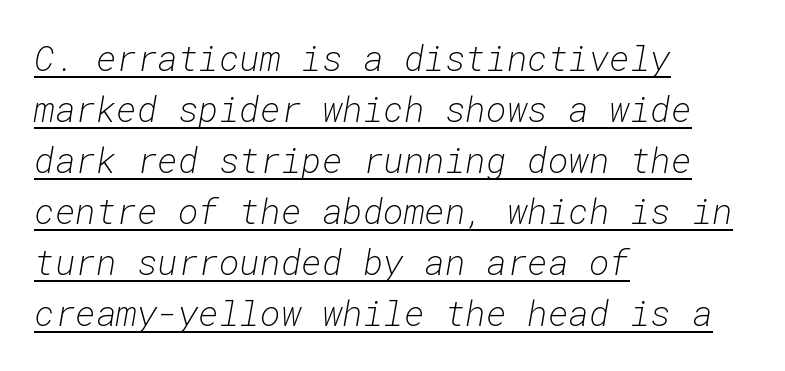
The image shows 35 px light type, italic (leaning right), monospaced; set left-aligned, normal line spacing (1.46x), normal letter spacing, underlined; low stroke contrast and a medium x-height.
